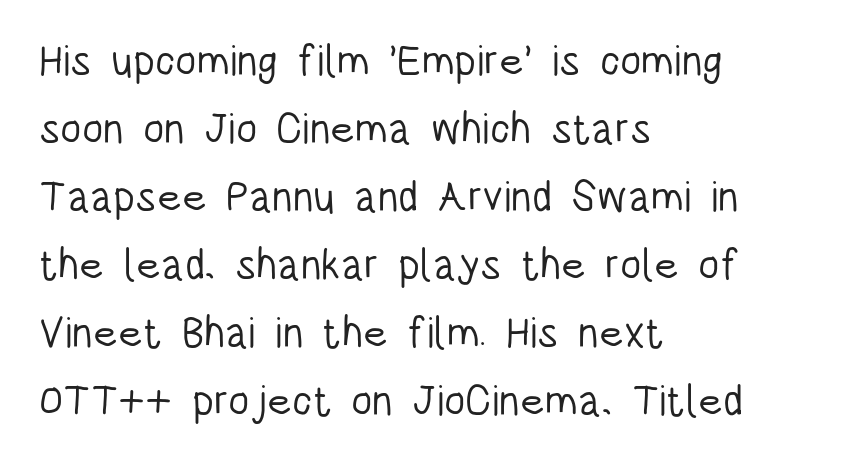
The image shows 43 px light, condensed sans-serif type, upright; set left-aligned, normal line spacing (1.58x), normal letter spacing, not underlined; low stroke contrast and a large x-height.
